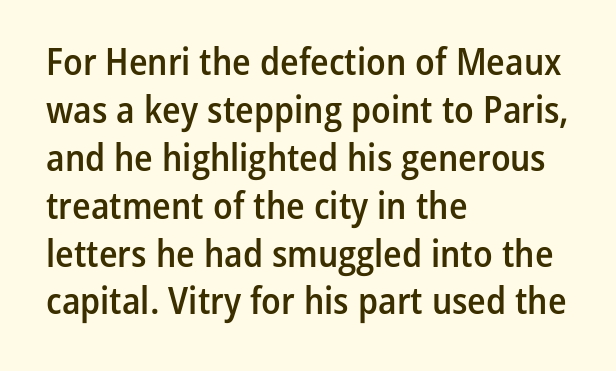
Q: Is the text bold? A: Semi-bold.
Q: Is the text italic (slanted)? A: No, it is upright.
Q: Is the typeface a serif or a sans-serif typeface? A: Sans-serif.
Q: Is the text underlined? A: No.
Q: How is the paragraph aligned? A: Left-aligned.
Q: Is the spacing between letters normal or unusually wide? A: Normal.
Q: Is the spacing between lines tight, normal or loose? A: Normal.
Q: Width (condensed, normal, or wide)? A: Condensed.
Q: Stroke contrast? A: Low.
Q: x-height? A: Medium.
Q: Monospaced? A: No.
